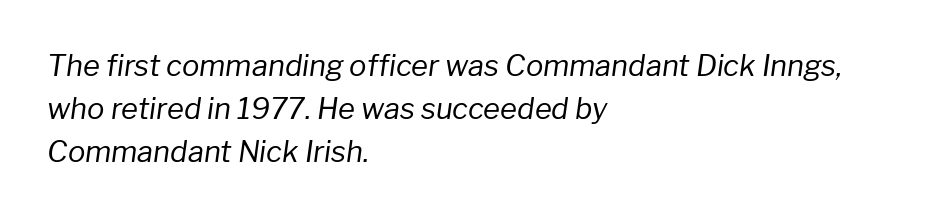
Each line starts at the same left margin while the right side varies. The text carries the slant typical of an italic or oblique font. Regular leading. Note the varied advance widths — an 'i' is clearly narrower than an 'm'. Underline: absent.
